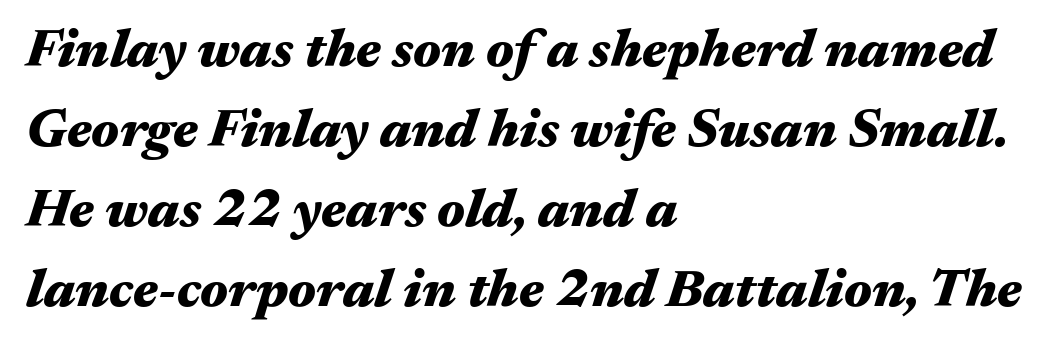
Q: Is the text bold? A: Yes.
Q: Is the text italic (slanted)? A: Yes, it leans right by about 17 degrees.
Q: Is the text underlined? A: No.
Q: How is the paragraph aligned? A: Left-aligned.
Q: Is the spacing between letters normal or unusually wide? A: Normal.
Q: Is the spacing between lines tight, normal or loose? A: Normal.
Q: Width (condensed, normal, or wide)? A: Wide.
Q: Stroke contrast? A: Medium.
Q: x-height? A: Medium.
Q: Monospaced? A: No.
